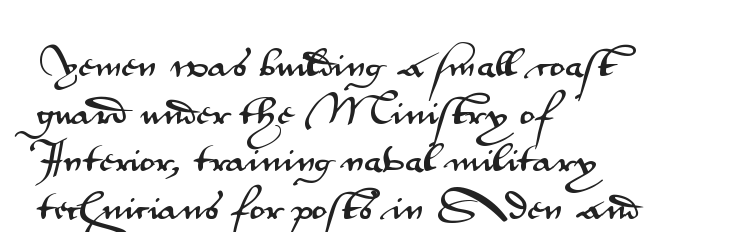
The passage is arranged the way most books set body copy — flush left. The passage shown is typed in a proportional face where columns would drift. Decoration check: the copy has no underline.
